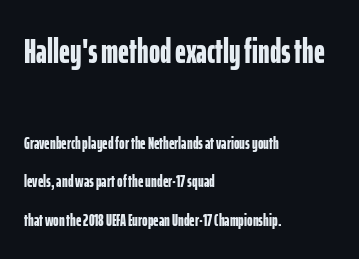
A dark, heavy texture on the line: the type is bold. The face used here is proportionally spaced, like ordinary book or web type. This rendering uses left alignment, leaving the right contour irregular. Italic? Not at all — the glyphs are vertical. No feet cap the strokes, marking this as sans-serif type. The block of text is sparse from top to bottom, with ample space between rows.
